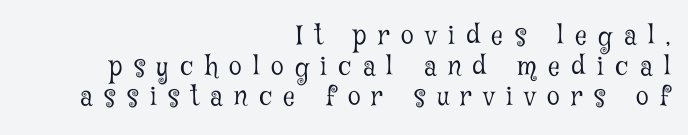
{"italic": "no", "bold": "no", "underline": "no", "align": "right", "line_spacing_ratio": 1.18, "letter_spacing": "wide", "letter_spacing_em": 0.44, "glyph_px": 26}
